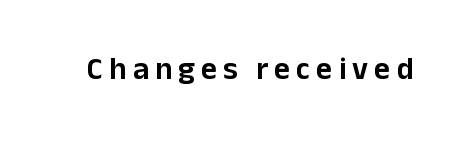
The image shows 31 px sans-serif type, upright; set unusually wide letter spacing (+0.2 em), not underlined; low stroke contrast and a medium x-height.
